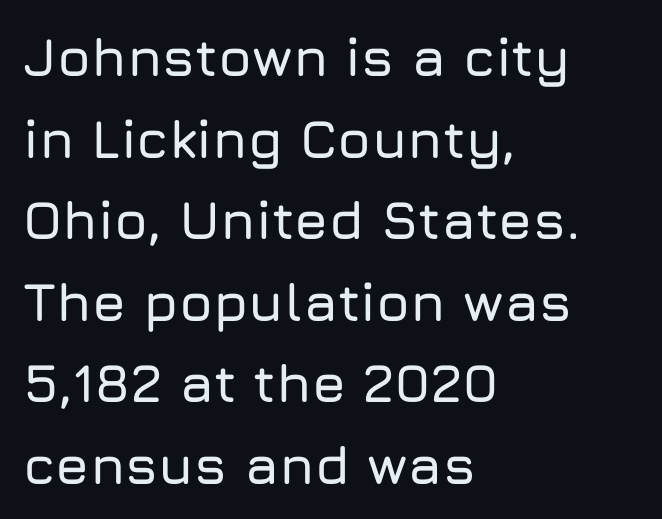
{"serif": "no", "italic": "no", "width": "normal", "stroke_contrast": "low", "x_height": "medium", "monospaced": "no", "underline": "no", "align": "left", "line_spacing": "normal", "line_spacing_ratio": 1.51, "letter_spacing": "normal", "letter_spacing_em": 0.0, "glyph_px": 54}
